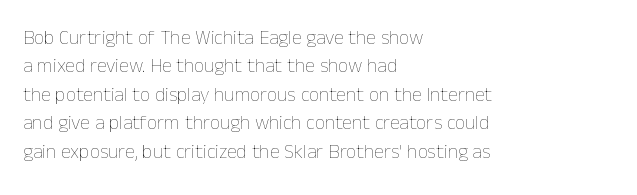
The image shows 20 px text type, upright; set left-aligned, normal line spacing (1.42x), normal letter spacing, not underlined.
